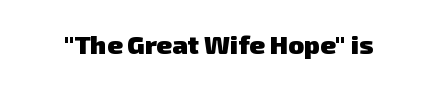
The image shows 26 px bold type; set normal letter spacing, not underlined.
